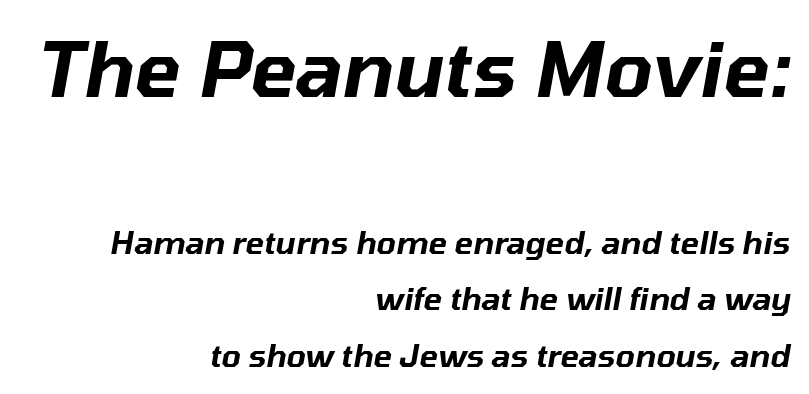
Q: Is the text italic (slanted)? A: Yes, it leans right by about 10 degrees.
Q: Is the text underlined? A: No.
Q: How is the paragraph aligned? A: Right-aligned.
Q: Is the spacing between letters normal or unusually wide? A: Normal.
Q: Which block of text is set in a larger size, the first (top) or the second (bottom)? A: The first (top) one.
Q: Width (condensed, normal, or wide)? A: Normal.
Q: Stroke contrast? A: Low.
Q: x-height? A: Medium.
Q: Monospaced? A: No.
